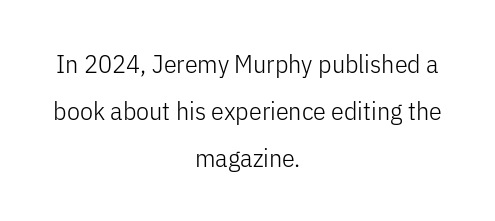
There is no visible air inserted between adjacent glyphs. Has an underline been added? It has not. In CSS terms this would be text-align: center. In terms of posture, this sample is upright.
